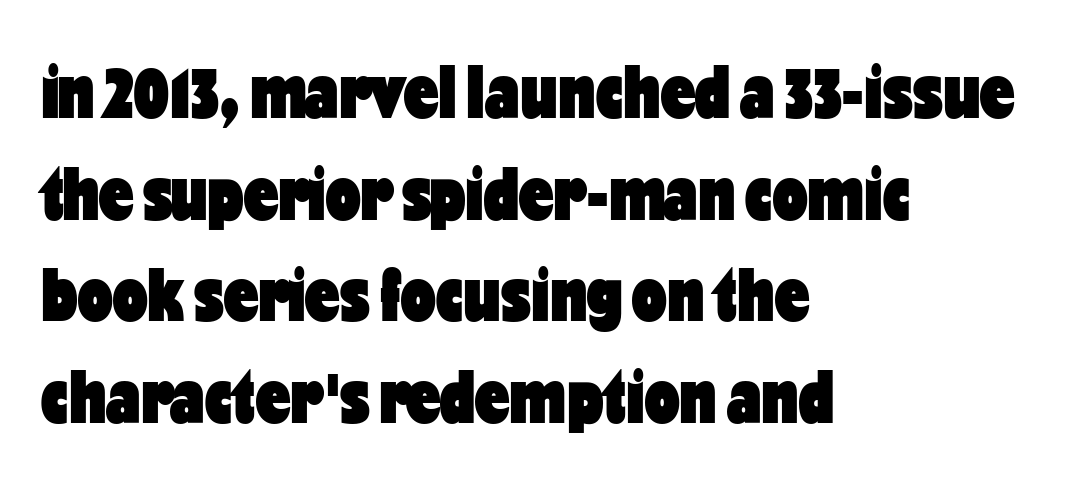
The face used here is proportionally spaced, like ordinary book or web type. The space directly below the letters is spotless. The font is running at its bold setting. Nothing sits at the stroke ends, so this counts as sans-serif. Does the leading feel generous? No, just average. A typesetter would mark this as roman, not italic.
